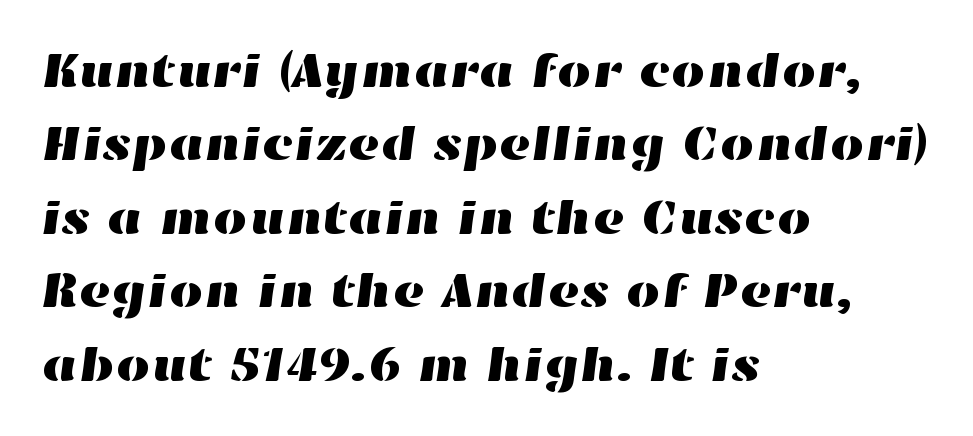
{"width": "wide", "stroke_contrast": "high", "x_height": "medium", "monospaced": "no", "underline": "no", "align": "left", "line_spacing": "normal", "line_spacing_ratio": 1.5, "letter_spacing": "normal", "letter_spacing_em": 0.0, "glyph_px": 49}
